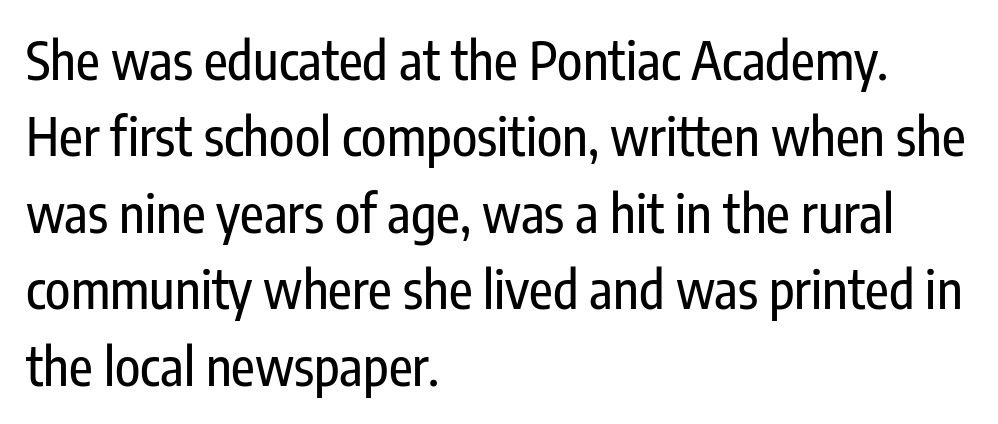
The image shows 52 px condensed sans-serif type, upright; set left-aligned, normal line spacing (1.47x), normal letter spacing, not underlined; low stroke contrast and a medium x-height.
